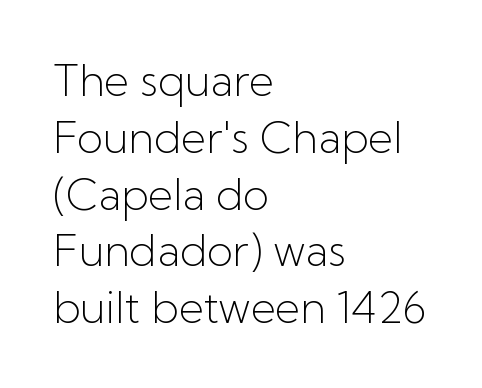
{"serif": "no", "italic": "no", "bold": "no", "weight": "light", "width": "normal", "stroke_contrast": "low", "x_height": "medium", "monospaced": "no", "underline": "no", "align": "left", "line_spacing": "normal", "line_spacing_ratio": 1.32, "letter_spacing": "normal", "letter_spacing_em": 0.0, "glyph_px": 43}
